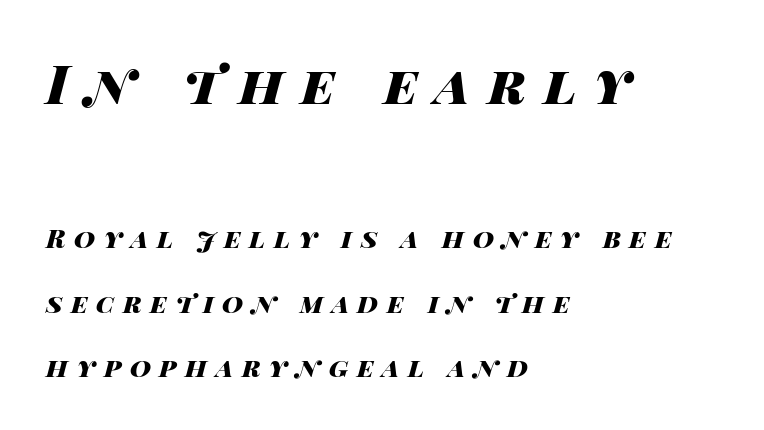
Q: Is the text bold? A: Yes.
Q: Is the text italic (slanted)? A: Yes, it leans right by about 14 degrees.
Q: Is the text underlined? A: No.
Q: How is the paragraph aligned? A: Left-aligned.
Q: Is the spacing between letters normal or unusually wide? A: Unusually wide.
Q: Is the spacing between lines tight, normal or loose? A: Loose.
Q: Which block of text is set in a larger size, the first (top) or the second (bottom)? A: The first (top) one.
Q: Width (condensed, normal, or wide)? A: Wide.
Q: Stroke contrast? A: High.
Q: x-height? A: Large.
Q: Monospaced? A: No.
